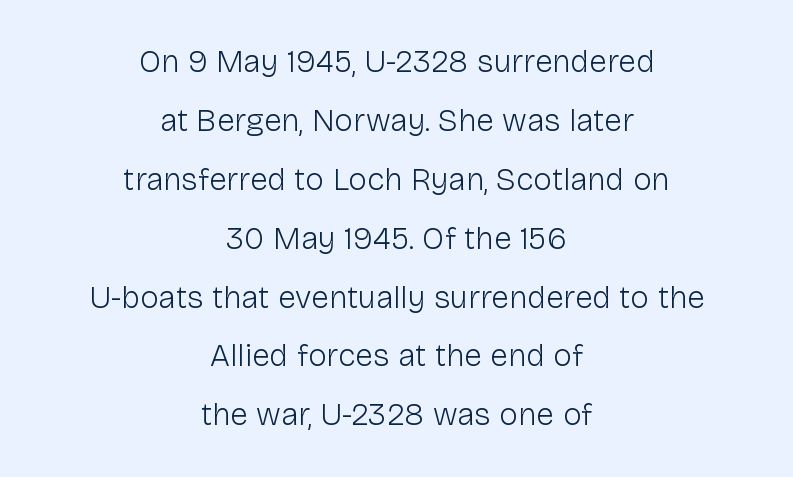
Proportional: the letters do not fall into vertical columns. Letters rest on an invisible, unmarked baseline. A roman cut, with each character standing at attention. Regarding serifs, this sample does without them. In terms of letterspacing, this is plain default setting. Stems and bowls with no extra thickness — not bold.
